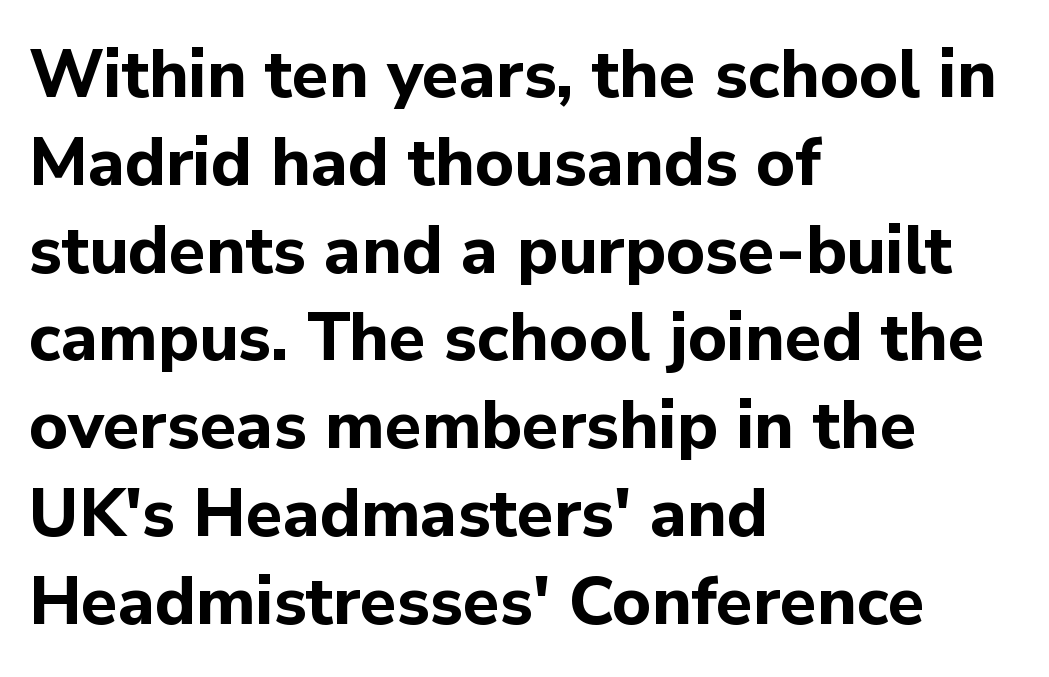
Successive baselines arrive at the customary interval. Caption: standard tracking, unaltered. The rendering uses natural spacing where letterforms have individual widths. Serif or sans? Sans — the stroke terminals are bare. The glyphs have the mass of a bold cut.
